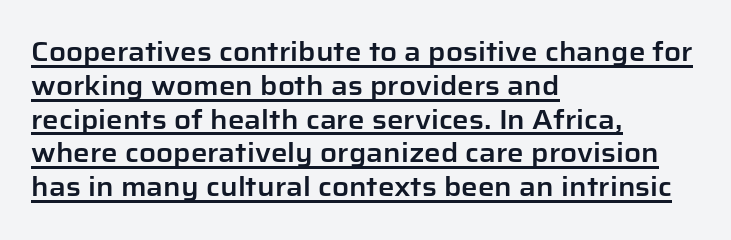
The image shows 26 px text type, upright; set left-aligned, normal line spacing (1.3x), normal letter spacing, underlined.
